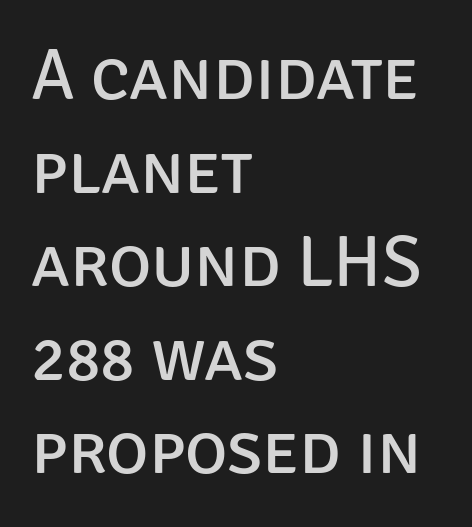
Q: Is the text bold? A: No.
Q: Is the text italic (slanted)? A: No, it is upright.
Q: Is the typeface a serif or a sans-serif typeface? A: Sans-serif.
Q: Is the text underlined? A: No.
Q: How is the paragraph aligned? A: Left-aligned.
Q: Is the spacing between letters normal or unusually wide? A: Normal.
Q: Is the spacing between lines tight, normal or loose? A: Normal.
Q: Width (condensed, normal, or wide)? A: Normal.
Q: Stroke contrast? A: Low.
Q: x-height? A: Large.
Q: Monospaced? A: No.
